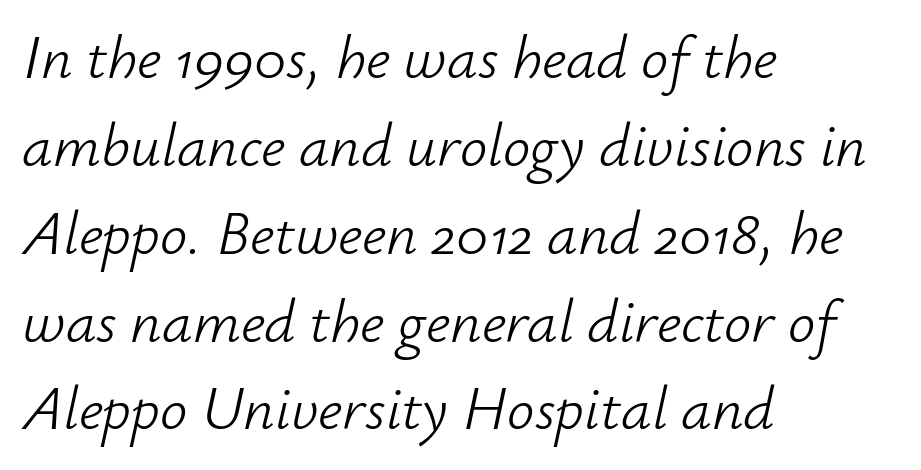
Honestly, the letter spacing is just normal — you wouldn't notice it. Visually the block forms a straight wall on the left and a jagged coastline on the right. Check under the words: just untouched page. No extra ink here — the face is not bold.
